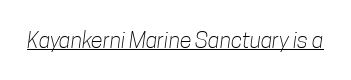
The image shows 22 px text type; set normal letter spacing, underlined.
